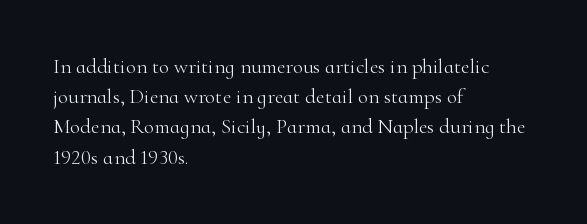
The image shows 21 px text type, upright; set left-aligned, normal line spacing (1.44x), normal letter spacing, not underlined.
